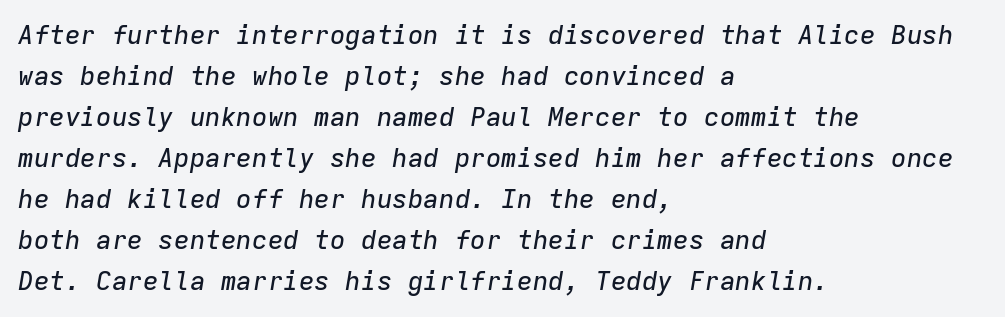
The image shows 26 px text type, italic (leaning right); set left-aligned, normal line spacing (1.58x), normal letter spacing, not underlined.
